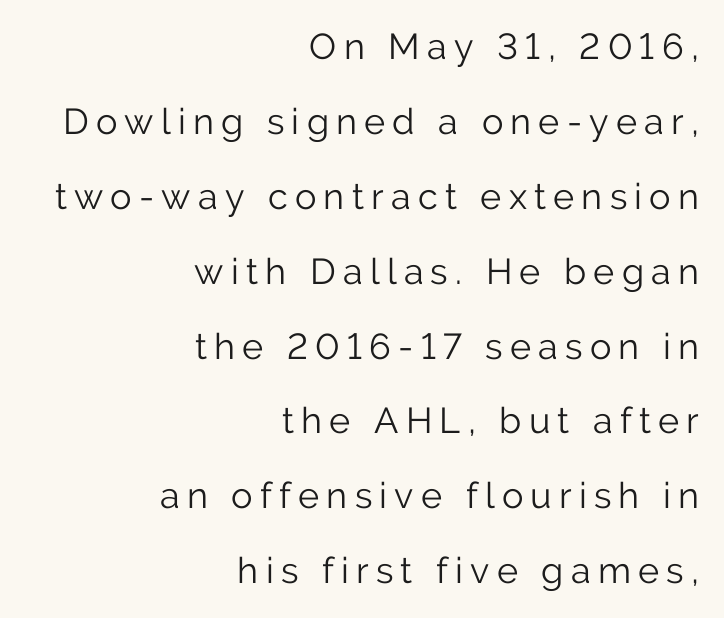
{"serif": "no", "italic": "no", "bold": "no", "weight": "light", "width": "normal", "stroke_contrast": "low", "x_height": "medium", "monospaced": "no", "underline": "no", "align": "right", "line_spacing": "loose", "line_spacing_ratio": 2.08, "letter_spacing": "wide", "letter_spacing_em": 0.2, "glyph_px": 36}
